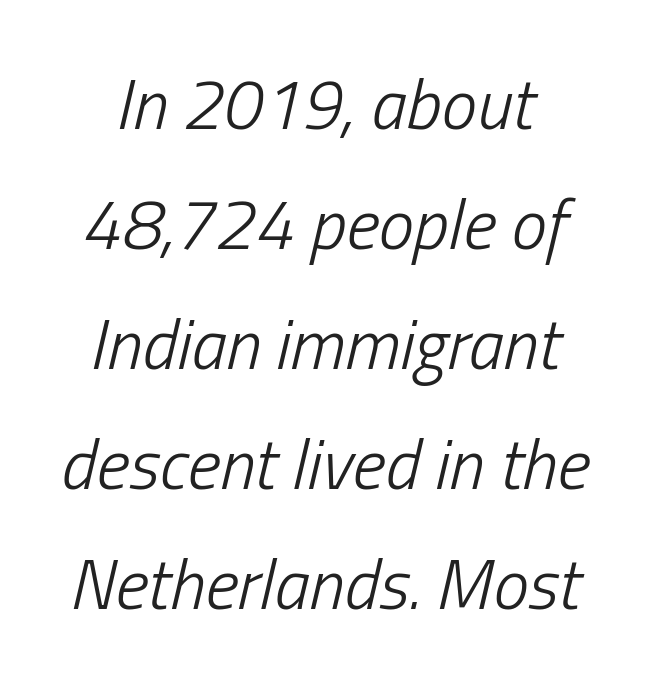
Q: Is the text bold? A: No.
Q: Is the text italic (slanted)? A: Yes, it leans right by about 13 degrees.
Q: Is the text underlined? A: No.
Q: How is the paragraph aligned? A: Centered.
Q: Is the spacing between letters normal or unusually wide? A: Normal.
Q: Is the spacing between lines tight, normal or loose? A: Normal.
Q: Width (condensed, normal, or wide)? A: Condensed.
Q: Stroke contrast? A: Low.
Q: x-height? A: Medium.
Q: Monospaced? A: No.
